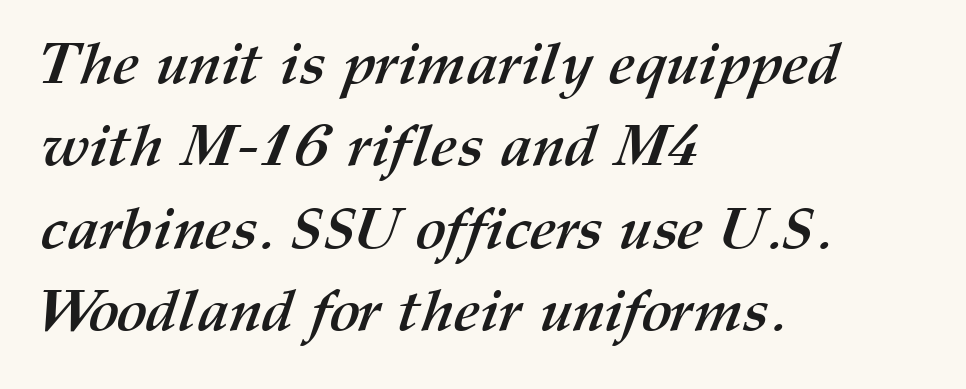
Q: Is the text bold? A: Yes.
Q: Is the text underlined? A: No.
Q: How is the paragraph aligned? A: Left-aligned.
Q: Is the spacing between letters normal or unusually wide? A: Normal.
Q: Is the spacing between lines tight, normal or loose? A: Normal.
Q: Width (condensed, normal, or wide)? A: Normal.
Q: Stroke contrast? A: Medium.
Q: x-height? A: Medium.
Q: Monospaced? A: No.
